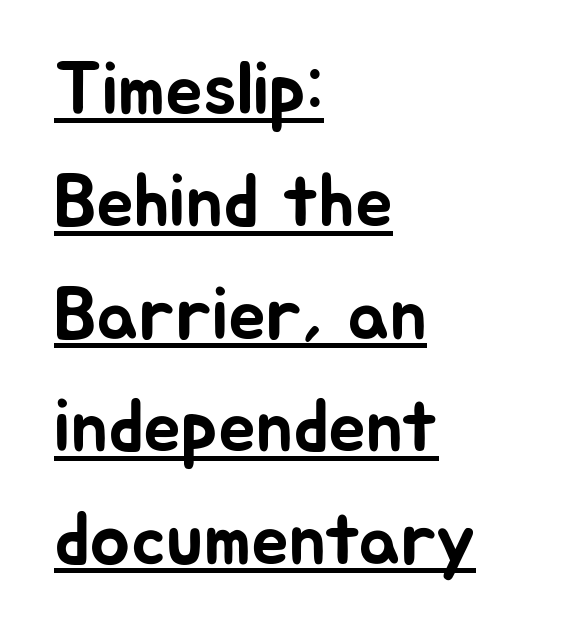
Every stem runs plumb, perpendicular to the baseline. These lines sit exactly where default settings would place them. Short and long lines alike share a common starting point at left. The tracking reads as untouched default to a designer's eye. Is there an underline? Yes — a line sits under the letters. The text was rendered using a sans face with plain stroke endings.
